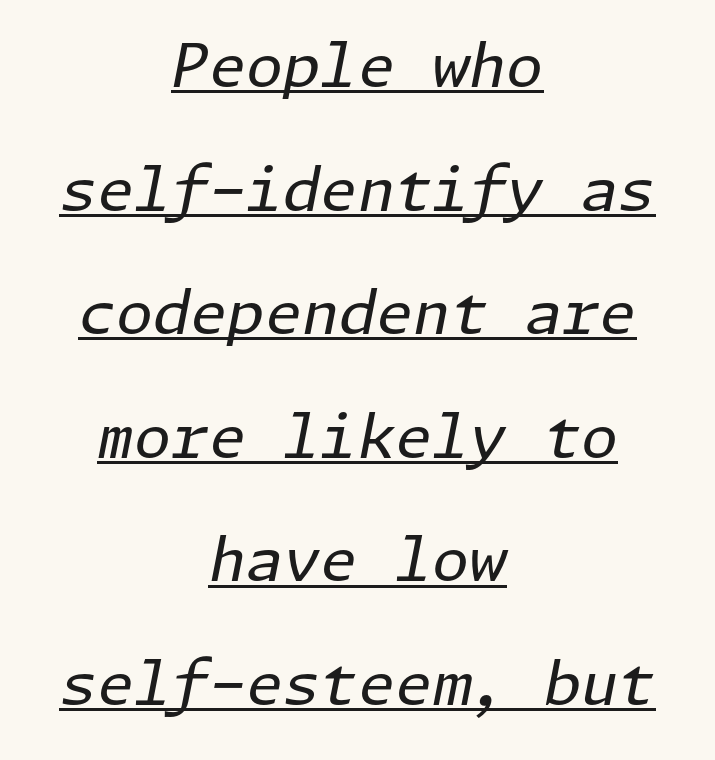
Q: Is the text bold? A: No.
Q: Is the text italic (slanted)? A: Yes, it leans right by about 11 degrees.
Q: Is the text underlined? A: Yes.
Q: How is the paragraph aligned? A: Centered.
Q: Is the spacing between letters normal or unusually wide? A: Normal.
Q: Is the spacing between lines tight, normal or loose? A: Loose.
Q: Width (condensed, normal, or wide)? A: Normal.
Q: Stroke contrast? A: Low.
Q: x-height? A: Medium.
